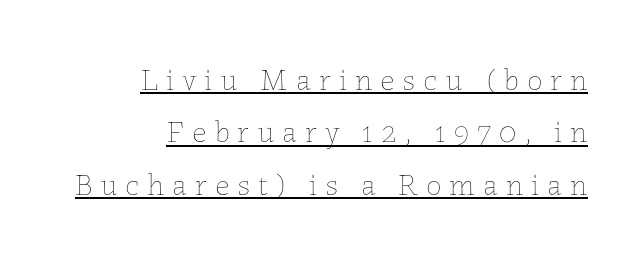
The image shows 31 px thin type, upright; set right-aligned, normal line spacing (1.69x), unusually wide letter spacing (+0.26 em), underlined; low stroke contrast and a medium x-height.
